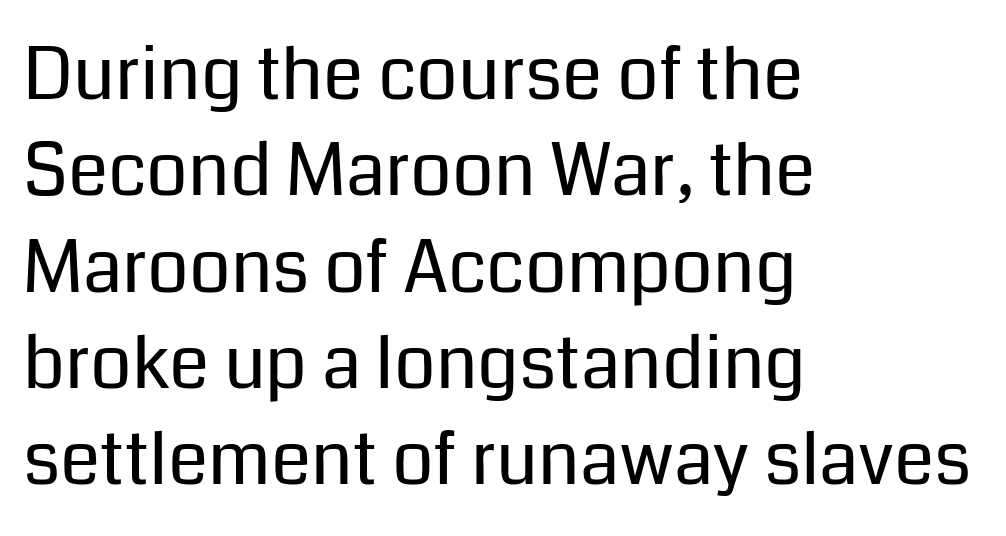
{"serif": "no", "italic": "no", "bold": "no", "weight": "regular", "width": "normal", "stroke_contrast": "low", "x_height": "medium", "monospaced": "no", "underline": "no", "align": "left", "line_spacing": "normal", "line_spacing_ratio": 1.32, "letter_spacing": "normal", "letter_spacing_em": 0.0, "glyph_px": 73}
